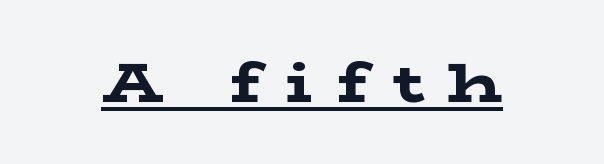
{"serif": "yes", "italic": "no", "bold": "yes", "weight": "bold", "width": "wide", "stroke_contrast": "low", "x_height": "medium", "monospaced": "no", "underline": "yes", "letter_spacing": "wide", "letter_spacing_em": 0.4, "glyph_px": 56}
